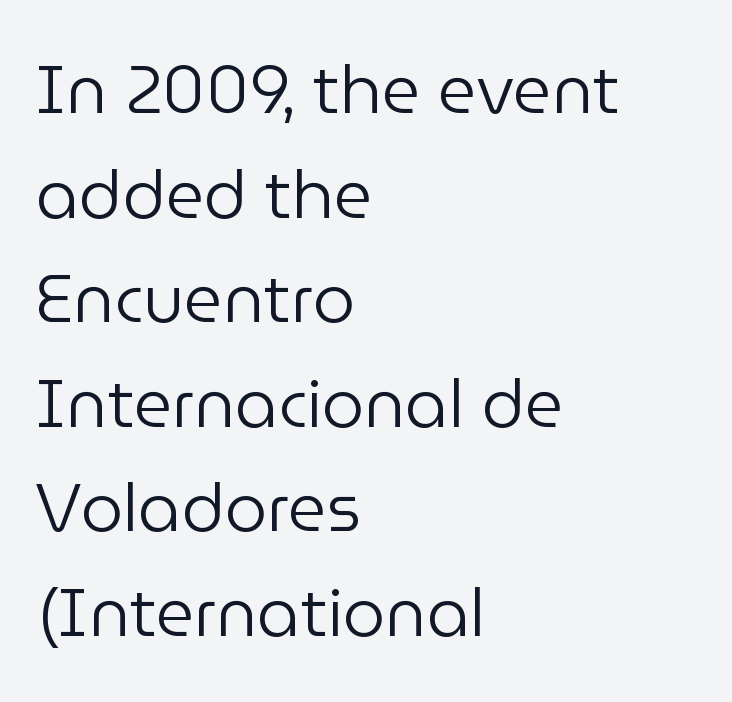
{"serif": "no", "italic": "no", "bold": "no", "weight": "regular", "width": "normal", "stroke_contrast": "low", "x_height": "medium", "monospaced": "no", "underline": "no", "align": "left", "line_spacing": "normal", "line_spacing_ratio": 1.56, "letter_spacing": "normal", "letter_spacing_em": 0.0, "glyph_px": 67}
